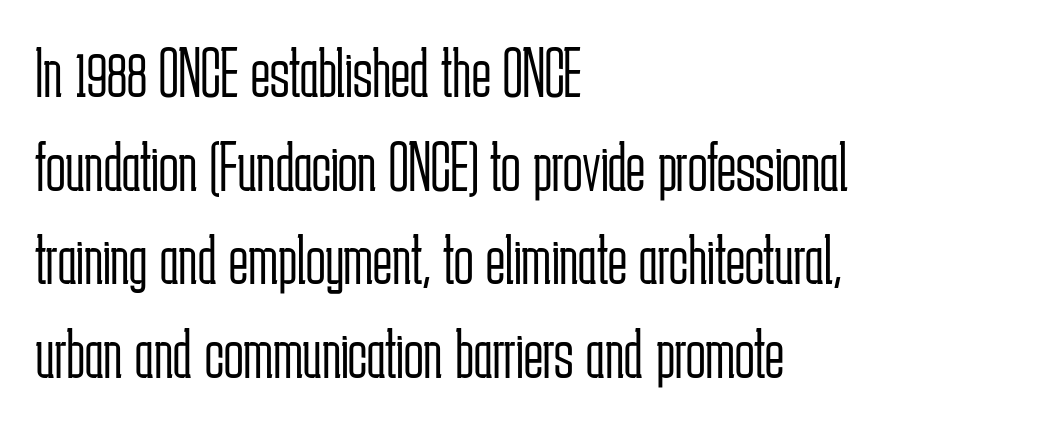
The image shows 72 px light, condensed sans-serif type, upright; set left-aligned, normal line spacing (1.3x), normal letter spacing, not underlined; low stroke contrast and a medium x-height.
